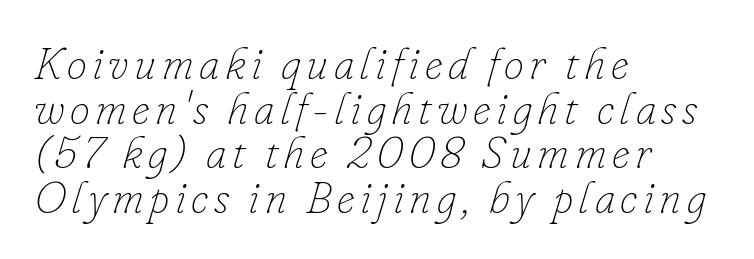
The image shows 45 px thin type, italic (leaning right); set left-aligned, tight line spacing (0.99x), not underlined; low stroke contrast and a small x-height.
